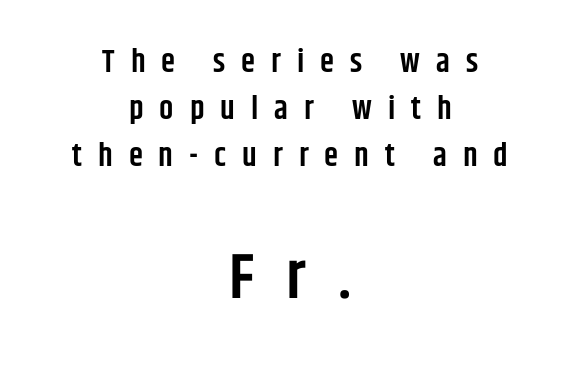
The image shows 64 px semibold, condensed sans-serif type, upright; set centered, normal line spacing (1.47x), unusually wide letter spacing (+0.5 em), not underlined; the second (bottom) block is 2.0x larger; low stroke contrast and a large x-height.
